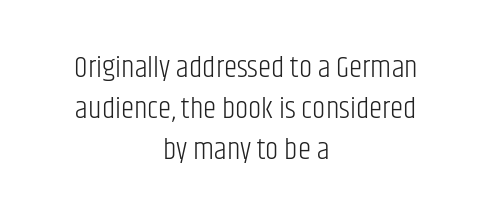
Clear beneath every line of the passage. These lines are composed in type without serifs. This block has exactly the height ordinary leading produces. Is the block centered? Yes — each line is placed symmetrically about the middle. The letters look calm and open, with moderate or lighter stems. This sample uses an upright cut, with every glyph sitting square on the baseline.
